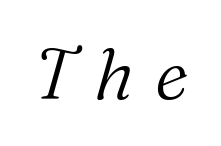
Q: Is the text bold? A: No.
Q: Is the text italic (slanted)? A: Yes, it leans right by about 16 degrees.
Q: Is the typeface a serif or a sans-serif typeface? A: Serif.
Q: Is the text underlined? A: No.
Q: Is the spacing between letters normal or unusually wide? A: Unusually wide.
Q: Width (condensed, normal, or wide)? A: Normal.
Q: Stroke contrast? A: Medium.
Q: x-height? A: Medium.
Q: Monospaced? A: No.
